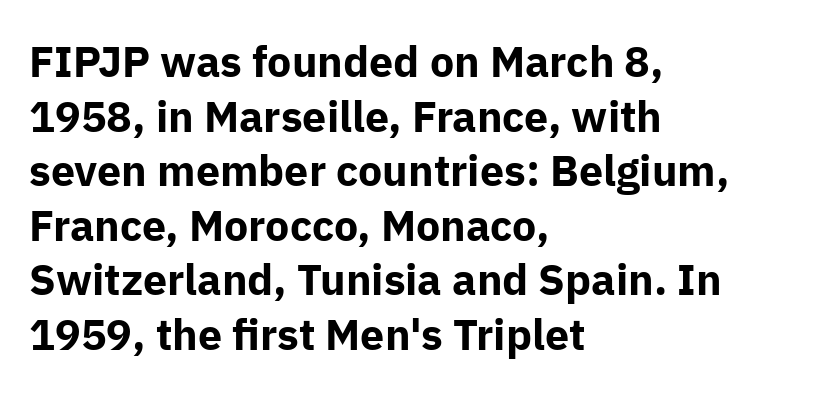
{"serif": "no", "italic": "no", "bold": "yes", "weight": "bold", "width": "normal", "stroke_contrast": "low", "x_height": "medium", "monospaced": "no", "underline": "no", "align": "left", "line_spacing": "normal", "line_spacing_ratio": 1.27, "letter_spacing": "normal", "letter_spacing_em": 0.0, "glyph_px": 43}
